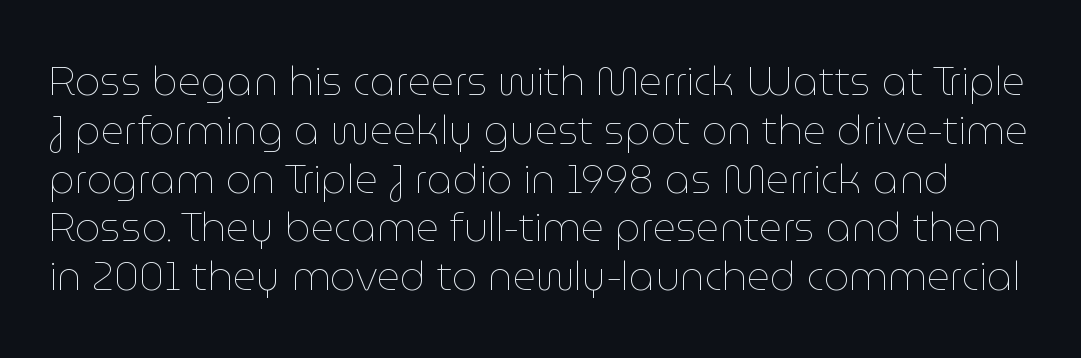
The image shows 40 px thin type, upright; set line spacing 1.22x, normal letter spacing, not underlined; low stroke contrast and a medium x-height.
